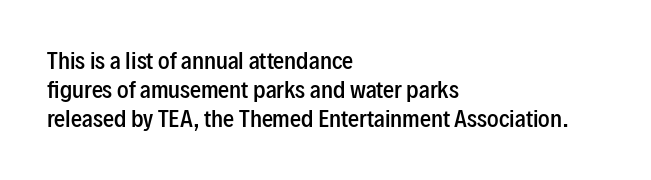
The image shows 22 px text type, upright; set left-aligned, normal line spacing (1.32x), normal letter spacing, not underlined.
